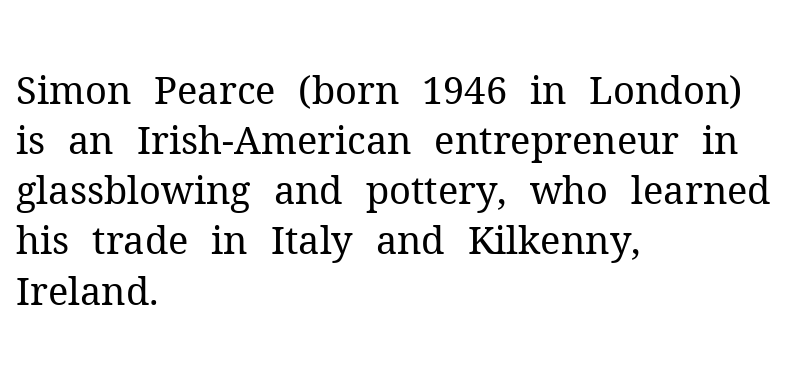
{"serif": "yes", "italic": "no", "bold": "no", "weight": "regular", "width": "normal", "stroke_contrast": "medium", "x_height": "medium", "monospaced": "no", "underline": "no", "align": "left", "line_spacing": "normal", "line_spacing_ratio": 1.32, "letter_spacing": "normal", "letter_spacing_em": 0.0, "glyph_px": 38}
